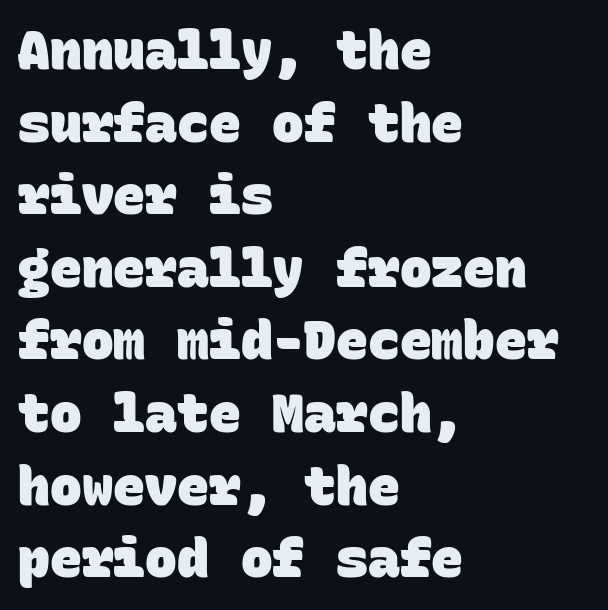
Horizontal bands of white between lines are of average thickness. The face used here is monospaced, like something from a code editor. These lines are set flush left with a ragged right edge. Type without underlining. Nothing sits at the stroke ends, so this counts as sans-serif. Does extra space separate the letters? No, they use regular spacing.
